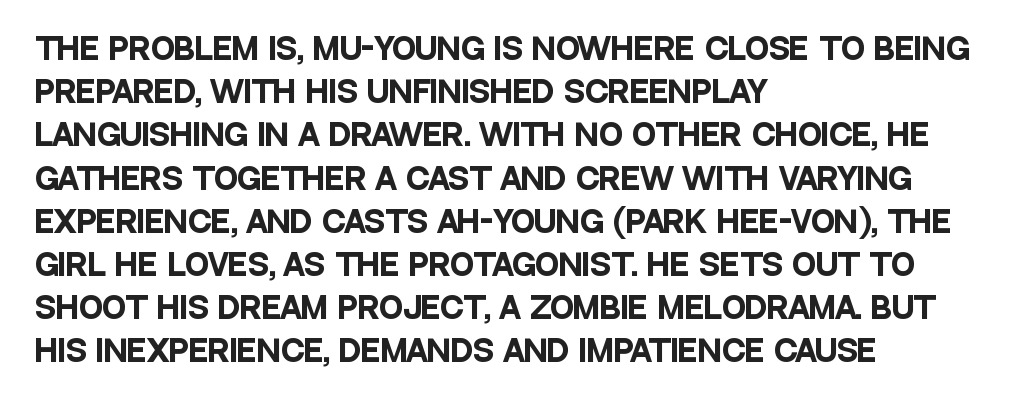
Q: Is the text bold? A: Yes.
Q: Is the text italic (slanted)? A: No, it is upright.
Q: Is the typeface a serif or a sans-serif typeface? A: Sans-serif.
Q: Is the text underlined? A: No.
Q: How is the paragraph aligned? A: Left-aligned.
Q: Is the spacing between letters normal or unusually wide? A: Normal.
Q: Is the spacing between lines tight, normal or loose? A: Normal.
Q: Width (condensed, normal, or wide)? A: Condensed.
Q: Stroke contrast? A: Low.
Q: x-height? A: Large.
Q: Monospaced? A: No.
